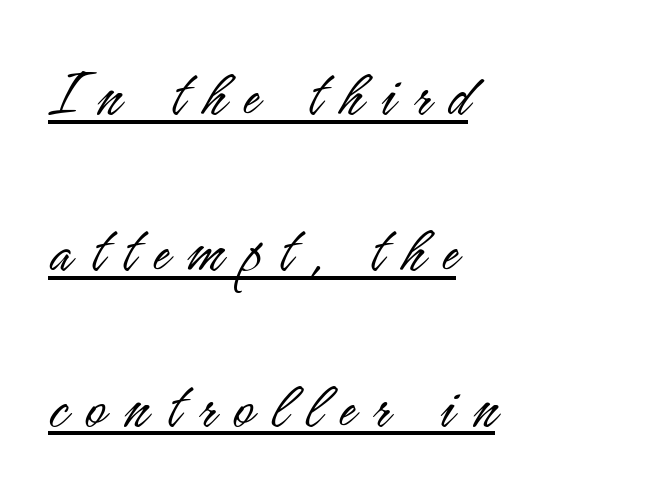
Q: Is the text bold? A: No.
Q: Is the text italic (slanted)? A: Yes.
Q: Is the typeface a serif or a sans-serif typeface? A: Sans-serif.
Q: Is the text underlined? A: Yes.
Q: How is the paragraph aligned? A: Left-aligned.
Q: Is the spacing between letters normal or unusually wide? A: Unusually wide.
Q: Is the spacing between lines tight, normal or loose? A: Loose.
Q: Width (condensed, normal, or wide)? A: Condensed.
Q: Stroke contrast? A: Low.
Q: x-height? A: Small.
Q: Monospaced? A: No.
